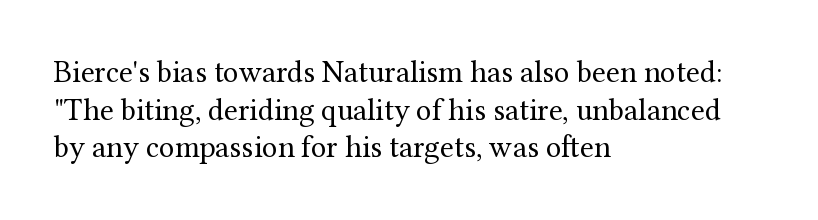
The image shows 31 px regular-weight serif type, upright; set left-aligned, line spacing 1.21x, normal letter spacing, not underlined; medium stroke contrast and a medium x-height.
